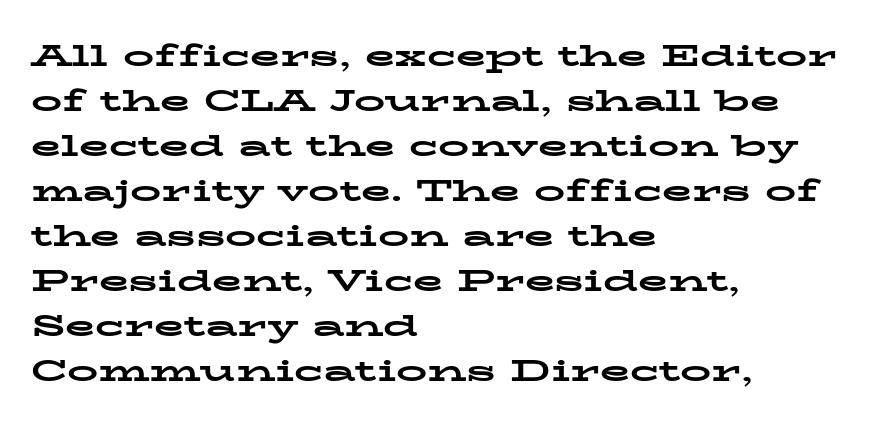
The image shows 31 px bold, wide serif type, upright; set left-aligned, normal line spacing (1.45x), normal letter spacing, not underlined; low stroke contrast and a medium x-height.
